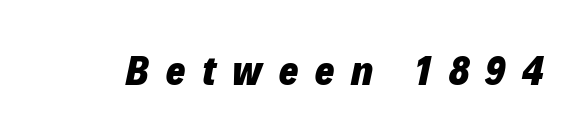
Q: Is the text bold? A: Yes.
Q: Is the text italic (slanted)? A: Yes, it leans right by about 12 degrees.
Q: Is the text underlined? A: No.
Q: Is the spacing between letters normal or unusually wide? A: Unusually wide.
Q: Width (condensed, normal, or wide)? A: Normal.
Q: Stroke contrast? A: Low.
Q: x-height? A: Medium.
Q: Monospaced? A: No.
